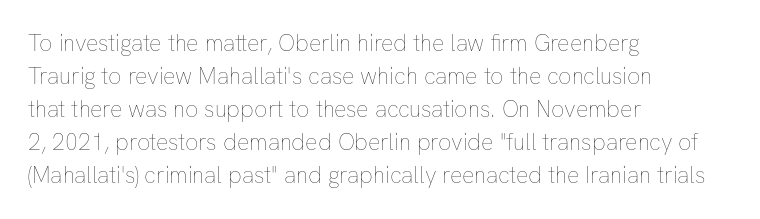
{"italic": "no", "bold": "no", "underline": "no", "align": "left", "line_spacing": "normal", "line_spacing_ratio": 1.44, "letter_spacing": "normal", "letter_spacing_em": 0.0, "glyph_px": 23}
